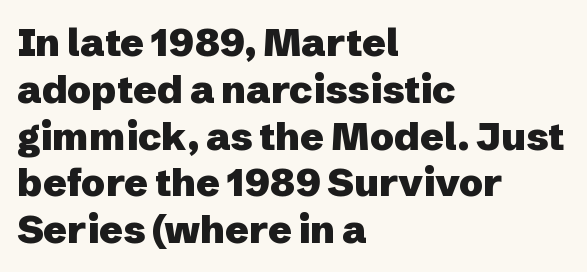
The image shows 39 px heavy sans-serif type, upright; set left-aligned, line spacing 1.2x, normal letter spacing, not underlined; low stroke contrast and a medium x-height.
